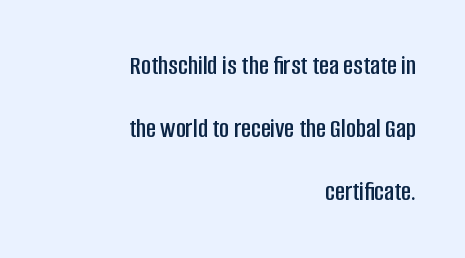
Q: Is the text italic (slanted)? A: No, it is upright.
Q: Is the text underlined? A: No.
Q: How is the paragraph aligned? A: Right-aligned.
Q: Is the spacing between letters normal or unusually wide? A: Normal.
Q: Is the spacing between lines tight, normal or loose? A: Loose.
